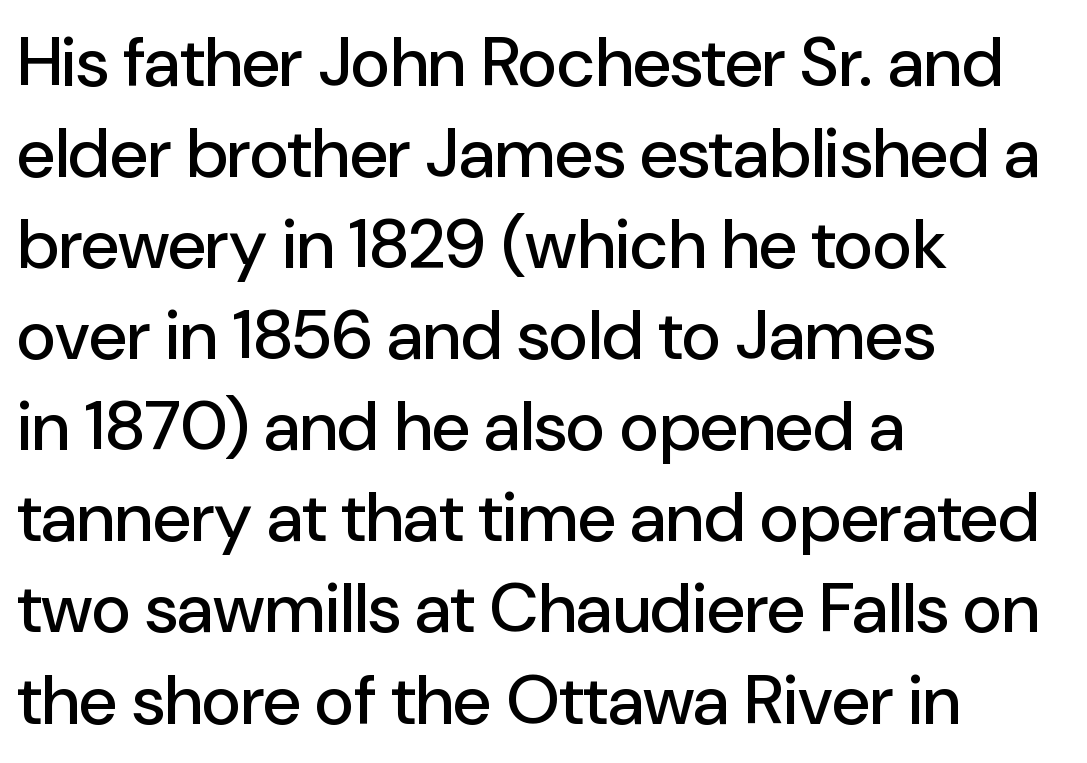
The image shows 69 px sans-serif type, upright; set left-aligned, normal line spacing (1.32x), normal letter spacing, not underlined; low stroke contrast and a medium x-height.
